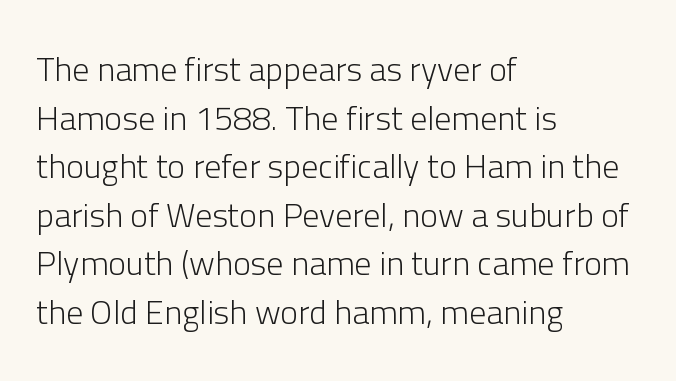
Q: Is the text bold? A: No.
Q: Is the text italic (slanted)? A: No, it is upright.
Q: Is the typeface a serif or a sans-serif typeface? A: Sans-serif.
Q: Is the text underlined? A: No.
Q: How is the paragraph aligned? A: Left-aligned.
Q: Is the spacing between letters normal or unusually wide? A: Normal.
Q: Is the spacing between lines tight, normal or loose? A: Normal.
Q: Width (condensed, normal, or wide)? A: Normal.
Q: Stroke contrast? A: Low.
Q: x-height? A: Medium.
Q: Monospaced? A: No.
